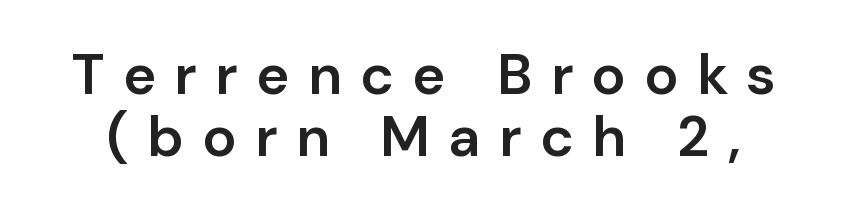
The image shows 57 px semibold sans-serif type, upright; set tight line spacing (1.08x), unusually wide letter spacing (+0.32 em), not underlined; low stroke contrast and a medium x-height.
